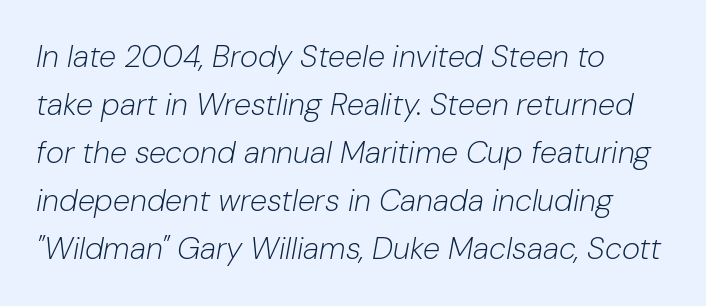
The image shows 31 px light type, italic (leaning right); set left-aligned, normal line spacing (1.55x), normal letter spacing, not underlined; low stroke contrast and a medium x-height.
